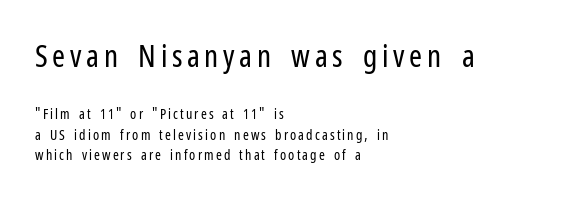
The typography opts for an upright posture over an oblique one. The type family on display is of the sans-serif kind. Casual observation: everything's shoved over to the left. Nobody drew a line under any word here.
